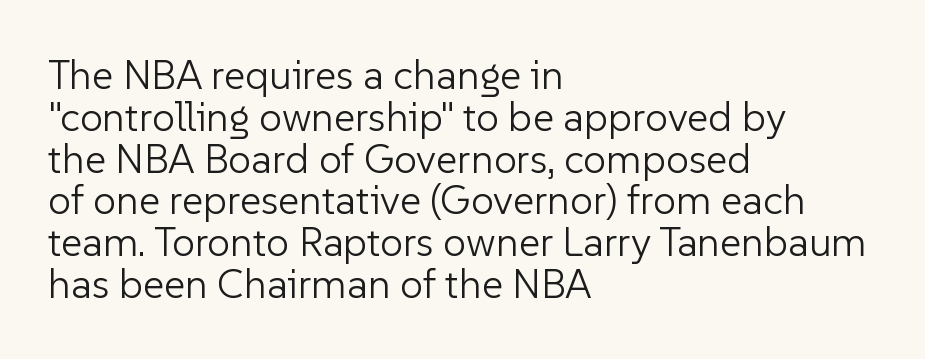
{"serif": "no", "italic": "no", "bold": "no", "weight": "light", "width": "normal", "stroke_contrast": "low", "x_height": "medium", "monospaced": "no", "underline": "no", "align": "left", "line_spacing": "tight", "line_spacing_ratio": 1.02, "letter_spacing": "normal", "letter_spacing_em": 0.0, "glyph_px": 41}
